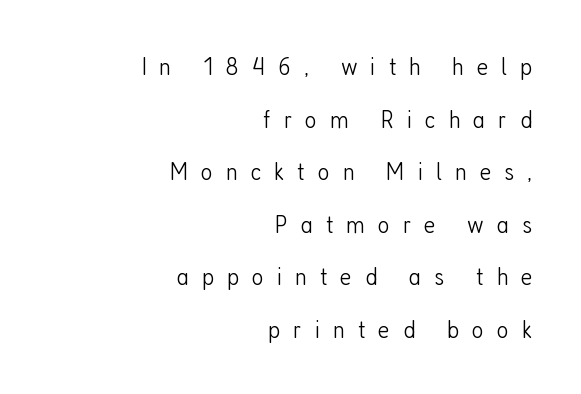
Vertical strokes here are truly vertical. Leading: increased. Type without underlining. What stands out about the letter spacing? Its width — letters are far apart. The characters are drawn with everyday or finer stroke widths.
